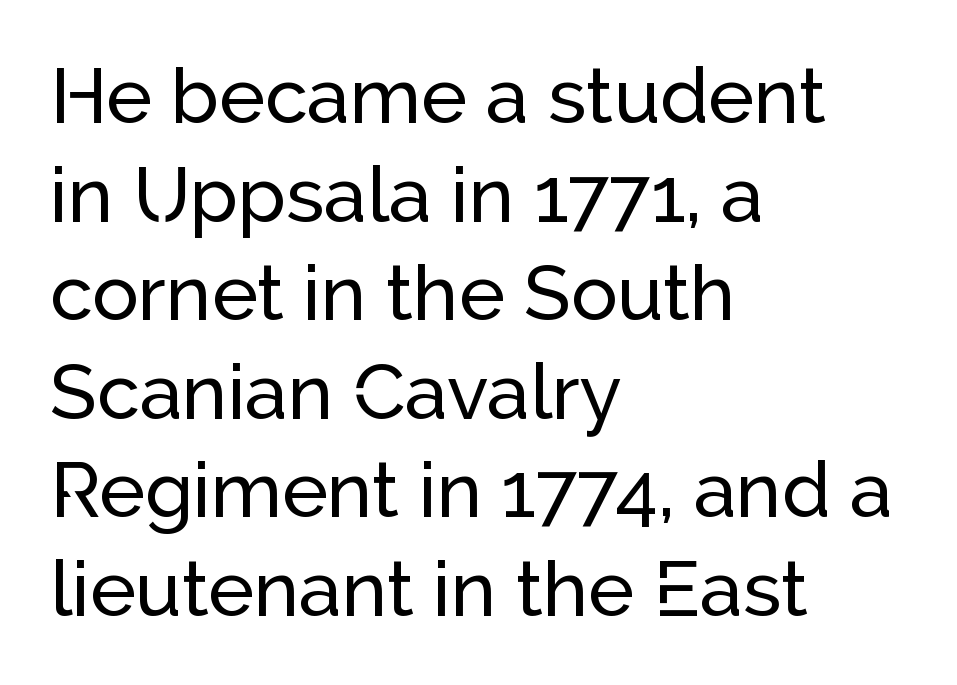
Q: Is the text italic (slanted)? A: No, it is upright.
Q: Is the typeface a serif or a sans-serif typeface? A: Sans-serif.
Q: Is the text underlined? A: No.
Q: How is the paragraph aligned? A: Left-aligned.
Q: Is the spacing between letters normal or unusually wide? A: Normal.
Q: Is the spacing between lines tight, normal or loose? A: Normal.
Q: Width (condensed, normal, or wide)? A: Normal.
Q: Stroke contrast? A: Low.
Q: x-height? A: Medium.
Q: Monospaced? A: No.
